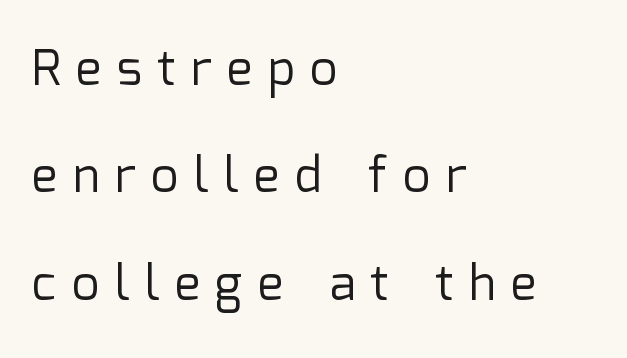
The image shows 49 px regular-weight sans-serif type, upright; set left-aligned, loose line spacing (2.19x), unusually wide letter spacing (+0.31 em), not underlined; low stroke contrast and a medium x-height.
